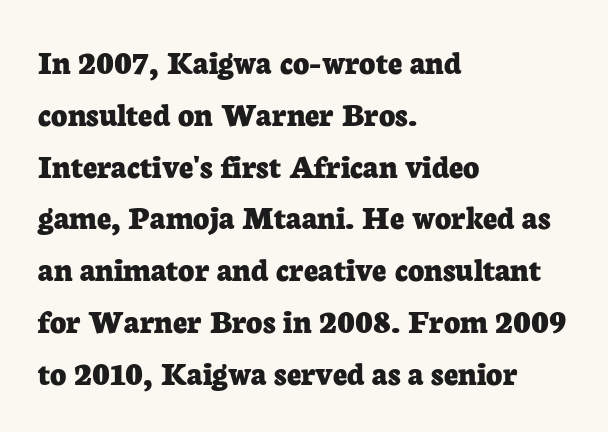
{"serif": "yes", "italic": "no", "bold": "yes", "weight": "bold", "width": "normal", "stroke_contrast": "low", "x_height": "medium", "monospaced": "no", "underline": "no", "align": "left", "line_spacing": "normal", "line_spacing_ratio": 1.48, "letter_spacing": "normal", "letter_spacing_em": 0.0, "glyph_px": 35}
